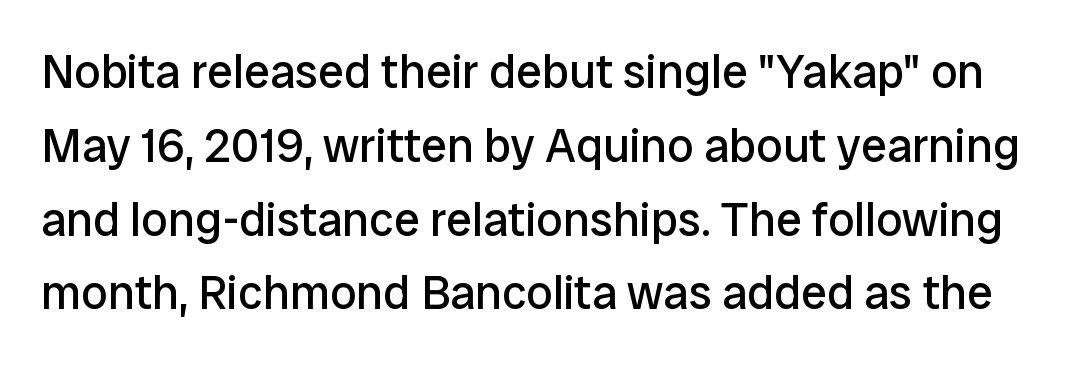
The image shows 47 px regular-weight sans-serif type, upright; set normal line spacing (1.57x), normal letter spacing, not underlined; low stroke contrast and a medium x-height.
